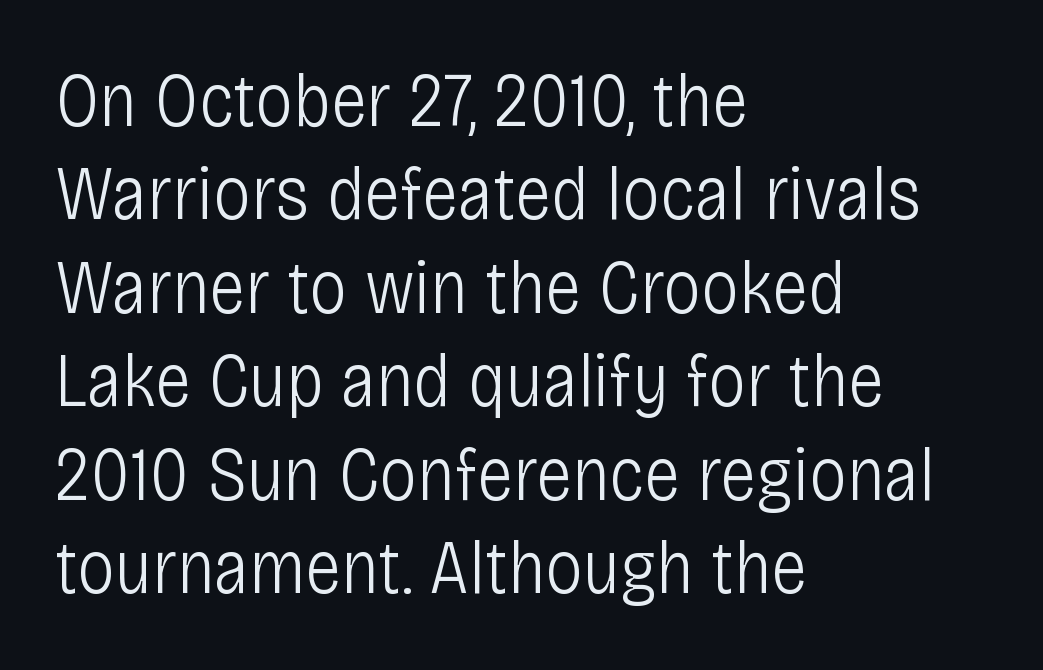
Each line starts at the same left margin while the right side varies. Stroke terminals: plain, sans-serif. This is not heavy type; no bold has been used. Compared with typical body copy, the letter spacing here is the same.
